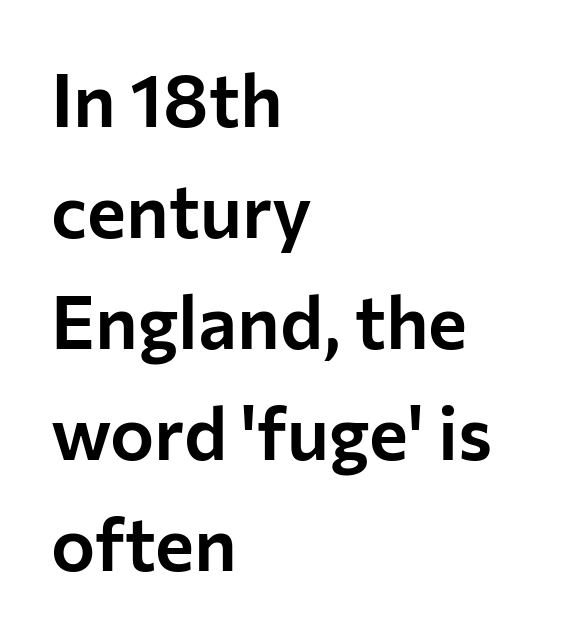
{"serif": "no", "italic": "no", "width": "normal", "stroke_contrast": "low", "x_height": "medium", "monospaced": "no", "underline": "no", "align": "left", "line_spacing": "normal", "line_spacing_ratio": 1.5, "letter_spacing": "normal", "letter_spacing_em": 0.0, "glyph_px": 74}
